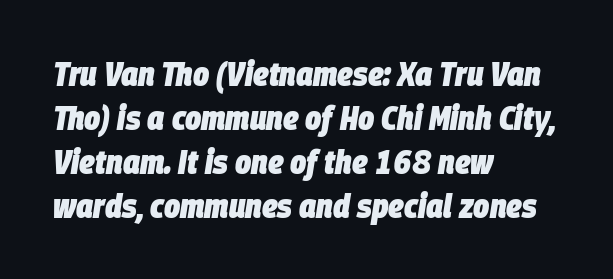
The image shows 34 px heavy, condensed type, italic (leaning right); set left-aligned, normal line spacing (1.29x), normal letter spacing, not underlined; low stroke contrast and a large x-height.
